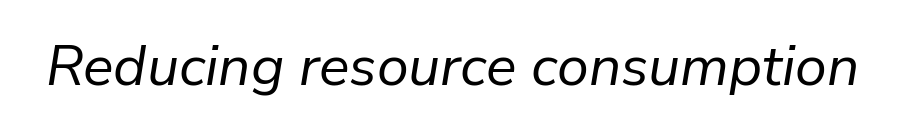
The image shows 57 px regular-weight type, italic (leaning right); set normal letter spacing, not underlined; low stroke contrast and a medium x-height.
